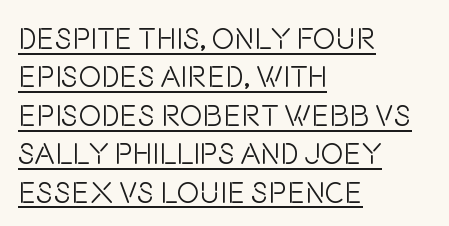
{"serif": "no", "italic": "no", "bold": "no", "weight": "light", "width": "condensed", "stroke_contrast": "low", "x_height": "large", "monospaced": "no", "underline": "yes", "align": "left", "line_spacing": "normal", "line_spacing_ratio": 1.28, "letter_spacing": "normal", "letter_spacing_em": 0.0, "glyph_px": 30}
